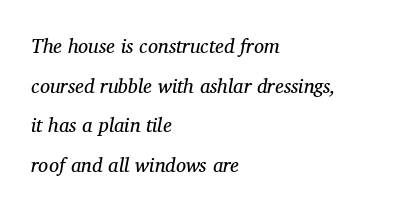
{"italic": "yes", "lean": "right", "slant_degrees": 11, "bold": "no", "underline": "no", "align": "left", "line_spacing": "loose", "line_spacing_ratio": 1.98, "letter_spacing": "normal", "letter_spacing_em": 0.0, "glyph_px": 20}
